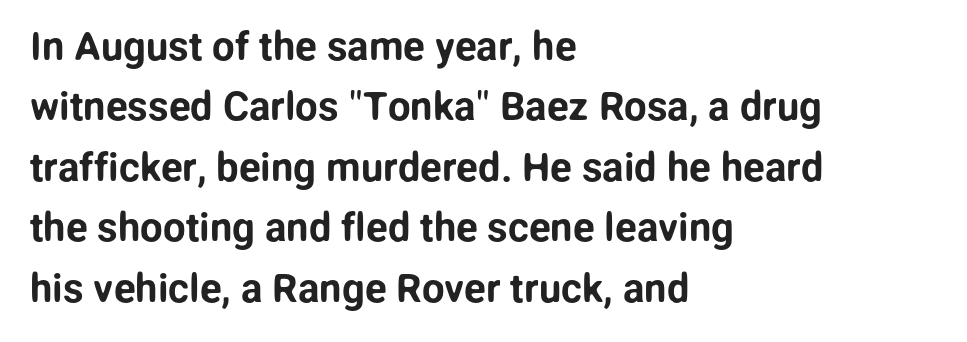
The image shows 40 px sans-serif type, upright; set left-aligned, normal line spacing (1.51x), normal letter spacing, not underlined; low stroke contrast and a medium x-height.
